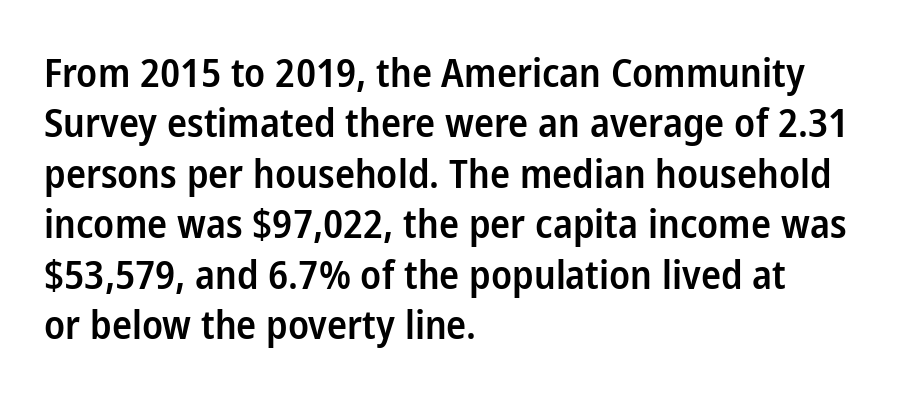
The image shows 40 px semibold, condensed sans-serif type, upright; set left-aligned, normal line spacing (1.26x), normal letter spacing, not underlined; low stroke contrast and a medium x-height.
